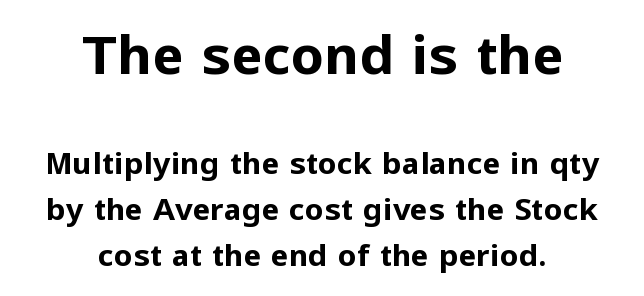
Q: Is the text bold? A: Yes.
Q: Is the text italic (slanted)? A: No, it is upright.
Q: Is the typeface a serif or a sans-serif typeface? A: Sans-serif.
Q: Is the text underlined? A: No.
Q: How is the paragraph aligned? A: Centered.
Q: Is the spacing between letters normal or unusually wide? A: Normal.
Q: Is the spacing between lines tight, normal or loose? A: Normal.
Q: Which block of text is set in a larger size, the first (top) or the second (bottom)? A: The first (top) one.
Q: Width (condensed, normal, or wide)? A: Normal.
Q: Stroke contrast? A: Low.
Q: x-height? A: Medium.
Q: Monospaced? A: No.
